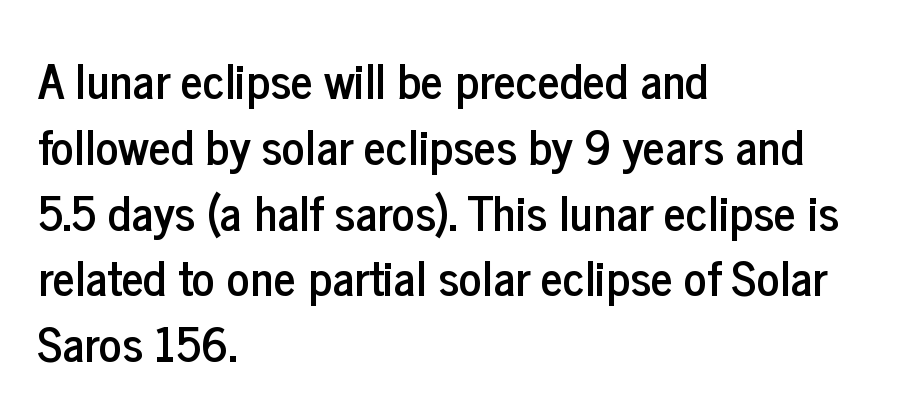
Q: Is the text italic (slanted)? A: No, it is upright.
Q: Is the typeface a serif or a sans-serif typeface? A: Sans-serif.
Q: Is the text underlined? A: No.
Q: How is the paragraph aligned? A: Left-aligned.
Q: Is the spacing between letters normal or unusually wide? A: Normal.
Q: Is the spacing between lines tight, normal or loose? A: Normal.
Q: Width (condensed, normal, or wide)? A: Condensed.
Q: Stroke contrast? A: Low.
Q: x-height? A: Medium.
Q: Monospaced? A: No.
